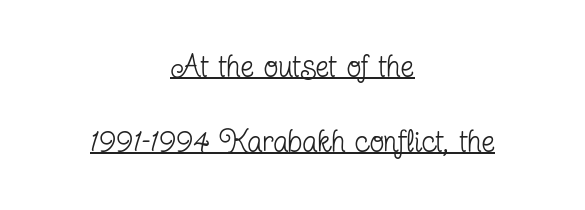
The image shows 30 px regular-weight, condensed serif type, upright; set centered, loose line spacing (2.5x), normal letter spacing, underlined; low stroke contrast and a medium x-height.
